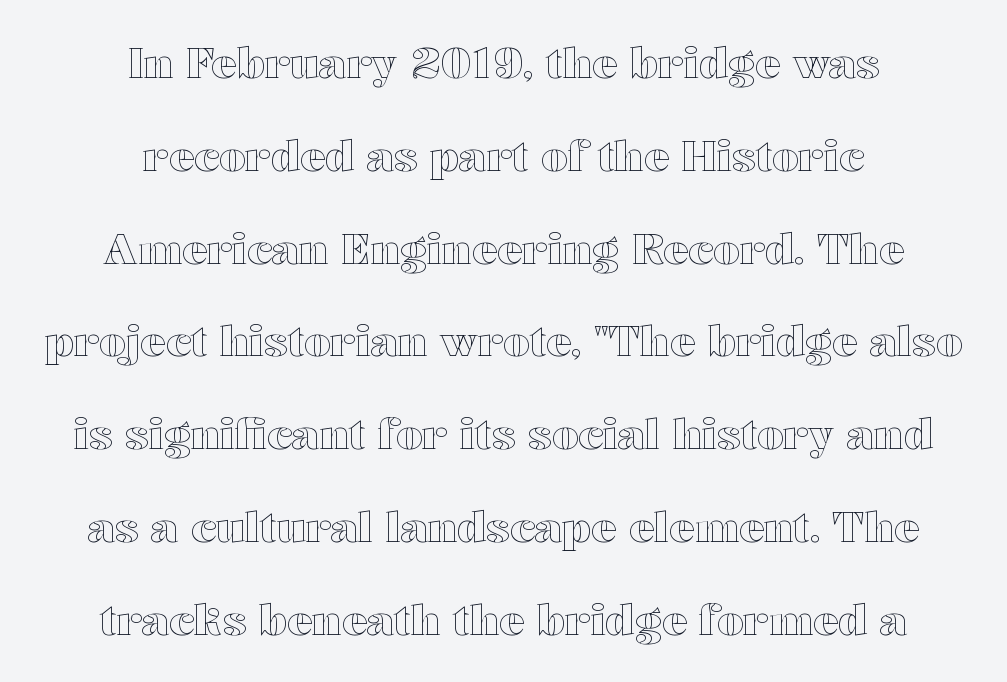
Just letters on the line, the space beneath them empty. The line-height multiplier appears high, well above default. A roman cut, with each character standing at attention. Between one letter and the next there's only the usual sliver of space. The letters advance in unequal steps, a hallmark of proportional type. Reading down the block, each line starts at a different indent, mirrored at its end.
